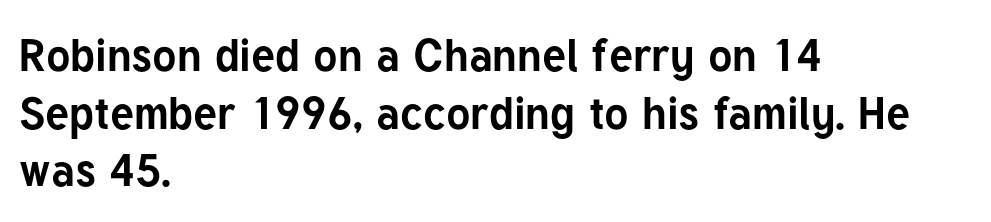
{"serif": "no", "italic": "no", "bold": "yes", "weight": "bold", "width": "normal", "stroke_contrast": "low", "x_height": "medium", "monospaced": "no", "underline": "no", "align": "left", "line_spacing": "normal", "line_spacing_ratio": 1.28, "letter_spacing": "normal", "letter_spacing_em": 0.0, "glyph_px": 45}
